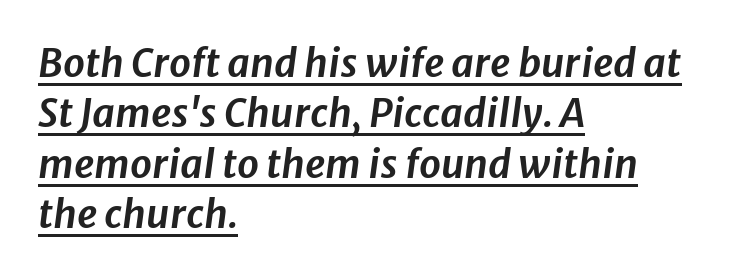
These lines keep a tight, regular rhythm from letter to letter. The vertical gap from one line to the next is medium. You can see a thin bar hugging the bottom of the glyphs. This sample has the flowing, uneven cadence of proportional lettering.
